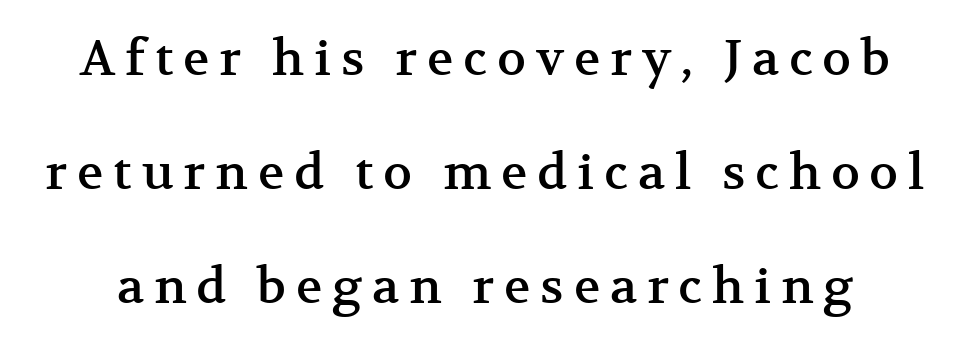
{"serif": "yes", "italic": "no", "width": "normal", "stroke_contrast": "medium", "x_height": "medium", "monospaced": "no", "underline": "no", "line_spacing": "loose", "line_spacing_ratio": 2.33, "letter_spacing": "wide", "letter_spacing_em": 0.2, "glyph_px": 49}
